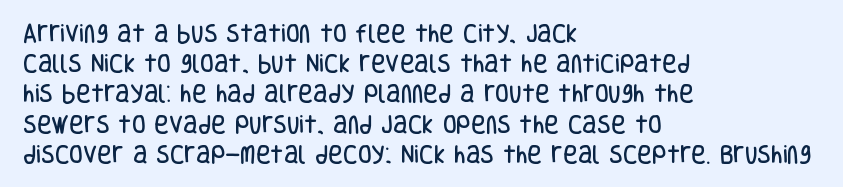
The image shows 20 px text type, upright; set left-aligned, normal line spacing (1.51x), normal letter spacing, not underlined.
